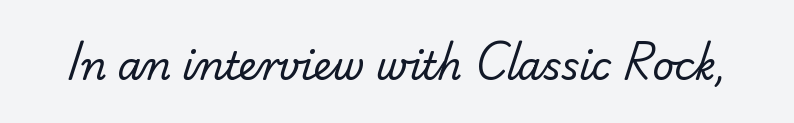
{"serif": "no", "bold": "no", "weight": "regular", "width": "normal", "stroke_contrast": "low", "x_height": "small", "monospaced": "no", "underline": "no", "letter_spacing": "normal", "letter_spacing_em": 0.0, "glyph_px": 38}
